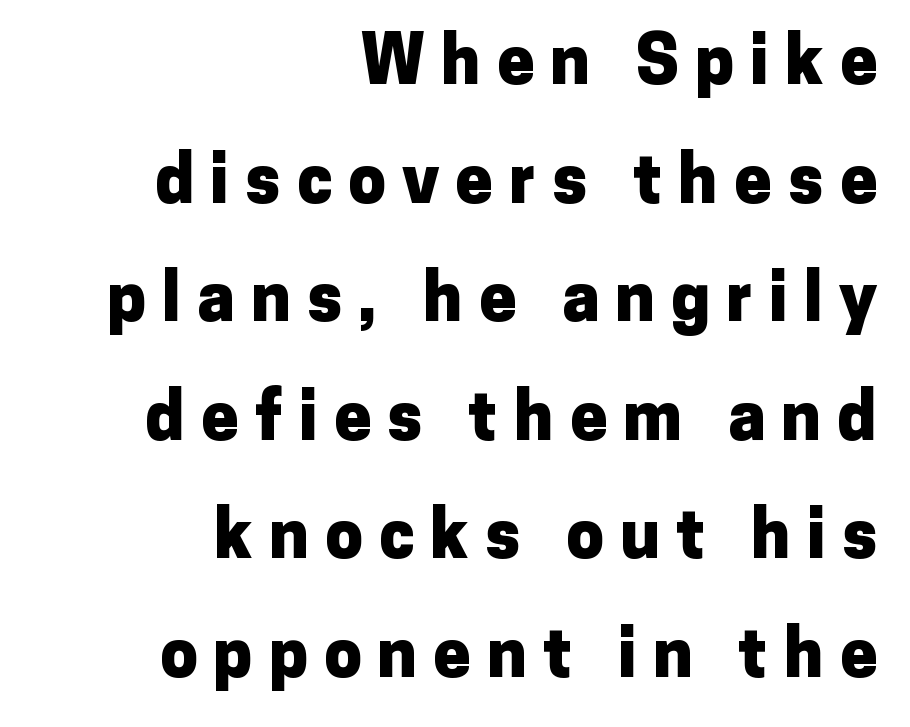
The image shows 67 px heavy sans-serif type, upright; set right-aligned, line spacing 1.77x, unusually wide letter spacing (+0.24 em), not underlined; low stroke contrast and a medium x-height.
